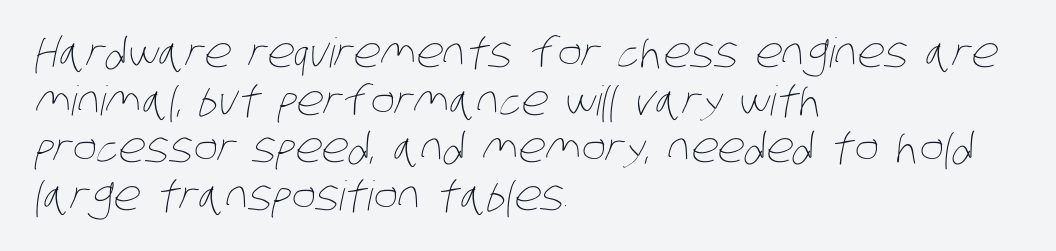
The image shows 41 px thin, condensed type; set left-aligned, line spacing 1.16x, normal letter spacing, not underlined; low stroke contrast and a large x-height.
